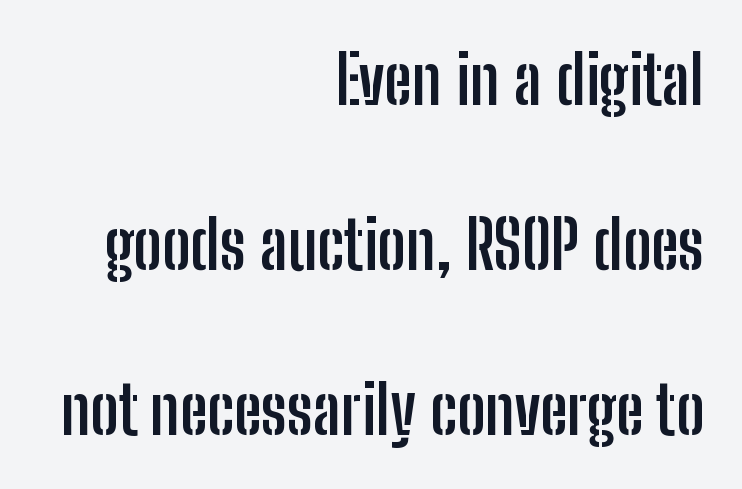
The image shows 68 px semibold, condensed sans-serif type, upright; set right-aligned, loose line spacing (2.43x), normal letter spacing, not underlined; low stroke contrast and a medium x-height.
